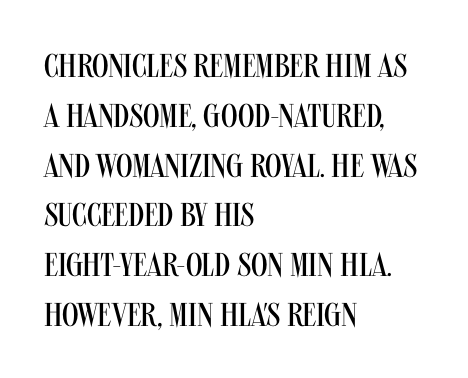
The image shows 33 px regular-weight, condensed sans-serif type, upright; set left-aligned, normal line spacing (1.51x), normal letter spacing, not underlined; medium stroke contrast and a large x-height.
